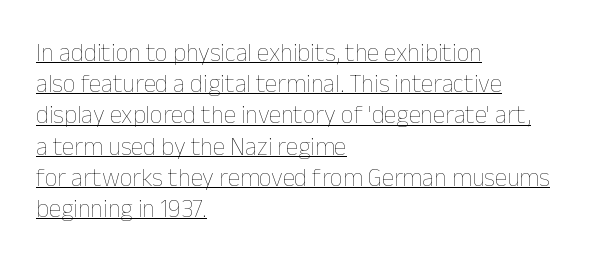
The image shows 25 px text type, upright; set left-aligned, normal line spacing (1.25x), normal letter spacing, underlined.
